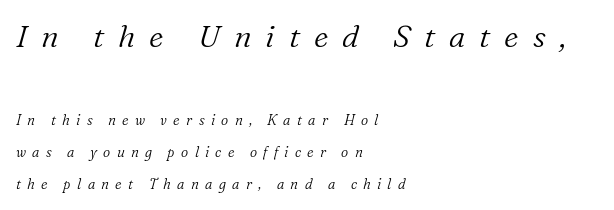
Q: Is the text bold? A: No.
Q: Is the text italic (slanted)? A: Yes, it leans right by about 16 degrees.
Q: Is the typeface a serif or a sans-serif typeface? A: Serif.
Q: Is the text underlined? A: No.
Q: How is the paragraph aligned? A: Left-aligned.
Q: Is the spacing between letters normal or unusually wide? A: Unusually wide.
Q: Is the spacing between lines tight, normal or loose? A: Loose.
Q: Which block of text is set in a larger size, the first (top) or the second (bottom)? A: The first (top) one.
Q: Width (condensed, normal, or wide)? A: Normal.
Q: Stroke contrast? A: Low.
Q: x-height? A: Medium.
Q: Monospaced? A: No.
